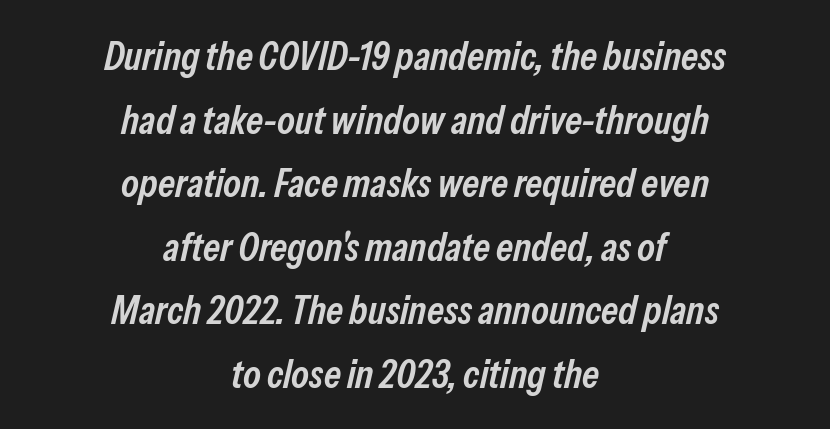
{"italic": "yes", "lean": "right", "slant_degrees": 13, "bold": "semi", "weight": "semibold", "width": "condensed", "stroke_contrast": "low", "x_height": "medium", "monospaced": "no", "underline": "no", "align": "center", "line_spacing": "normal", "line_spacing_ratio": 1.59, "letter_spacing": "normal", "letter_spacing_em": 0.0, "glyph_px": 40}
